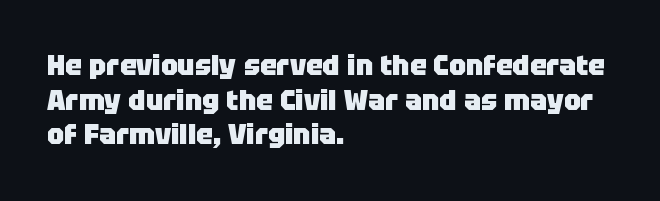
The image shows 28 px heavy sans-serif type, upright; set left-aligned, line spacing 1.24x, normal letter spacing, not underlined; low stroke contrast and a large x-height.
